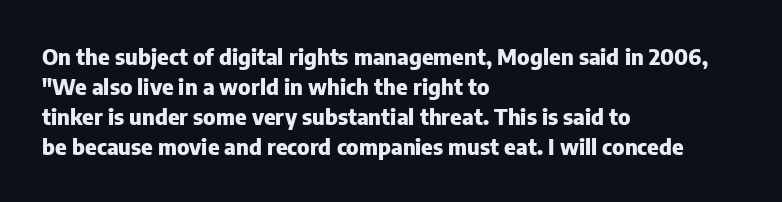
{"italic": "no", "bold": "yes", "underline": "no", "align": "left", "line_spacing": "normal", "line_spacing_ratio": 1.36, "letter_spacing": "normal", "letter_spacing_em": 0.0, "glyph_px": 22}
